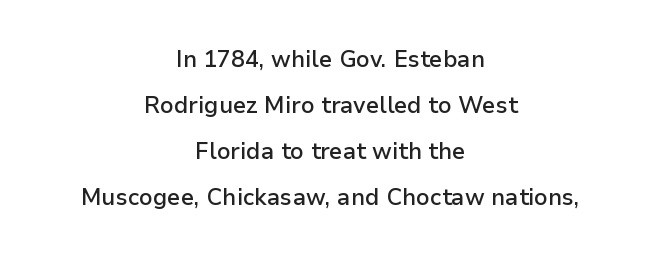
The image shows 23 px text type, upright; set centered, loose line spacing (2.0x), normal letter spacing, not underlined.
